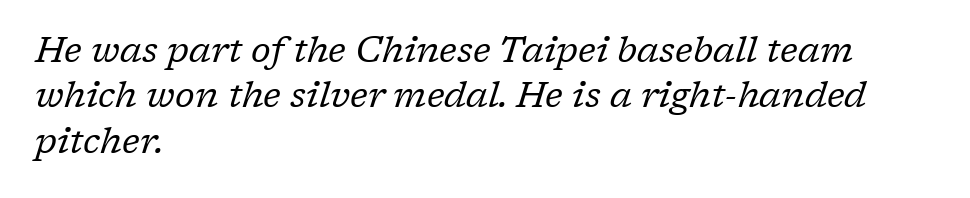
{"serif": "yes", "italic": "yes", "lean": "right", "slant_degrees": 17, "bold": "no", "weight": "regular", "width": "normal", "stroke_contrast": "low", "x_height": "medium", "monospaced": "no", "underline": "no", "align": "left", "line_spacing": "normal", "line_spacing_ratio": 1.26, "letter_spacing": "normal", "letter_spacing_em": 0.0, "glyph_px": 36}
